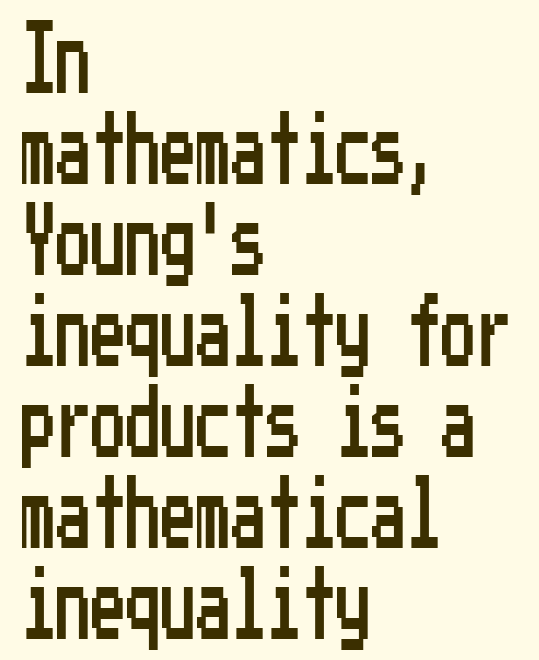
The image shows 70 px condensed sans-serif type, upright; set left-aligned, normal line spacing (1.3x), normal letter spacing, not underlined; low stroke contrast and a medium x-height.
